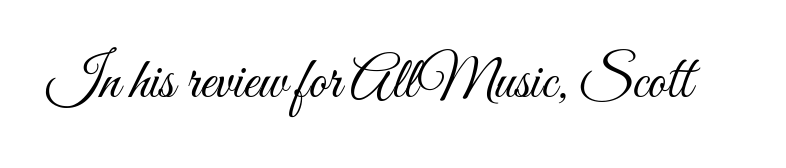
Q: Is the text bold? A: No.
Q: Is the text italic (slanted)? A: Yes.
Q: Is the text underlined? A: No.
Q: Is the spacing between letters normal or unusually wide? A: Normal.
Q: Width (condensed, normal, or wide)? A: Condensed.
Q: Stroke contrast? A: Medium.
Q: x-height? A: Small.
Q: Monospaced? A: No.
